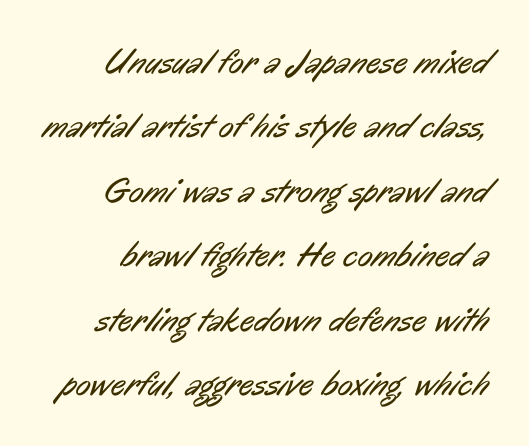
The passage shown is typed in a proportional face where columns would drift. Descenders are the only things crossing below the line. Are there feet on the stems? There aren't — it's a sans. How are the letters spaced? Ordinarily, with no added tracking. Heft: none added — not bold.
